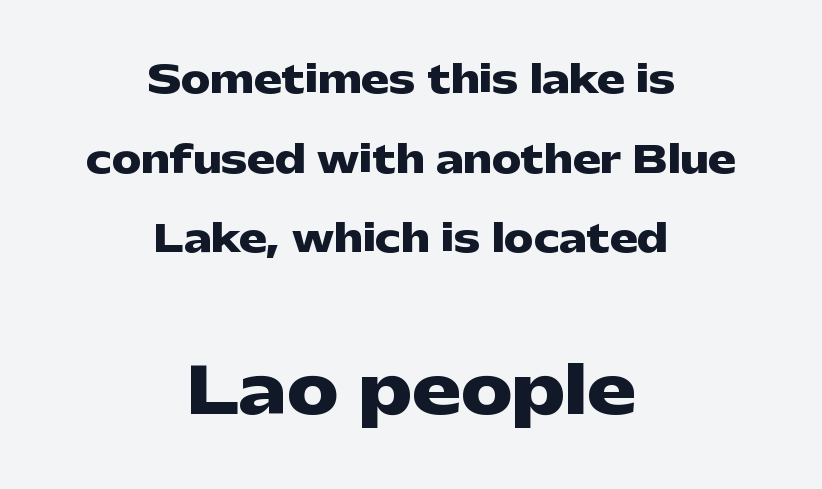
Both edges are ragged and mirror each other, which tells us the setting is centered. Each letter keeps its own natural width here, so spacing adapts to shape. Posture: straight, roman, zero tilt. Loosely led — the rows are spread out. Quick note: underline off. The passage shown has conventional tracking throughout.
